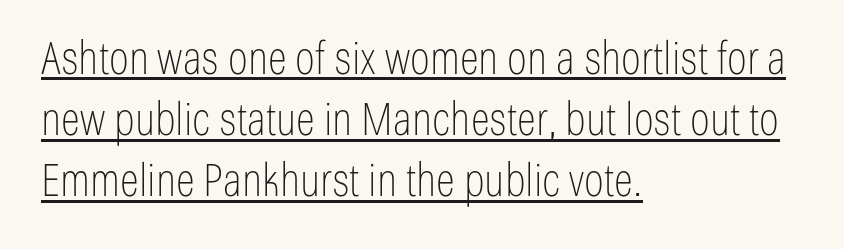
Here the glyphs are tracked normally, forming tight word shapes. Does the copy run flush right? No — it runs flush left. Regarding serifs, this sample does without them. Varying glyph widths throughout — classic text-font behaviour. Each line of the rendering has a horizontal stroke beneath the glyphs. Whoever set this chose a conventional vertical rhythm.
